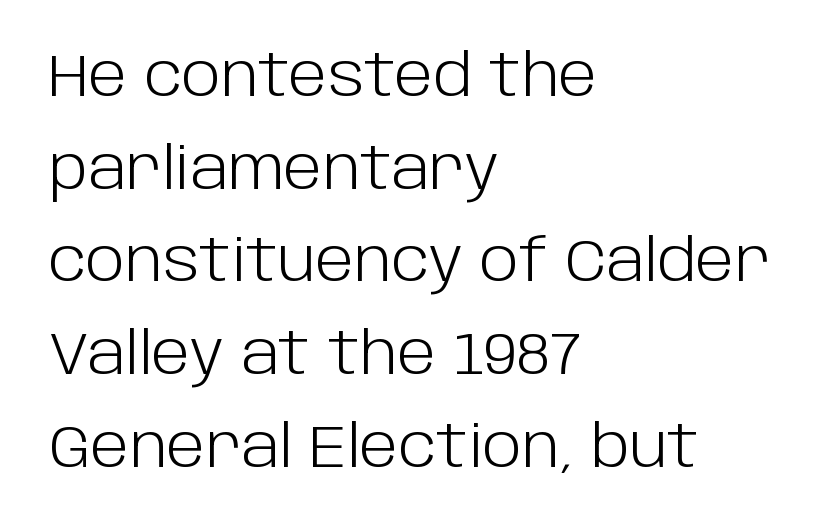
The image shows 59 px light sans-serif type, upright; set left-aligned, normal line spacing (1.57x), normal letter spacing, not underlined; low stroke contrast and a large x-height.
